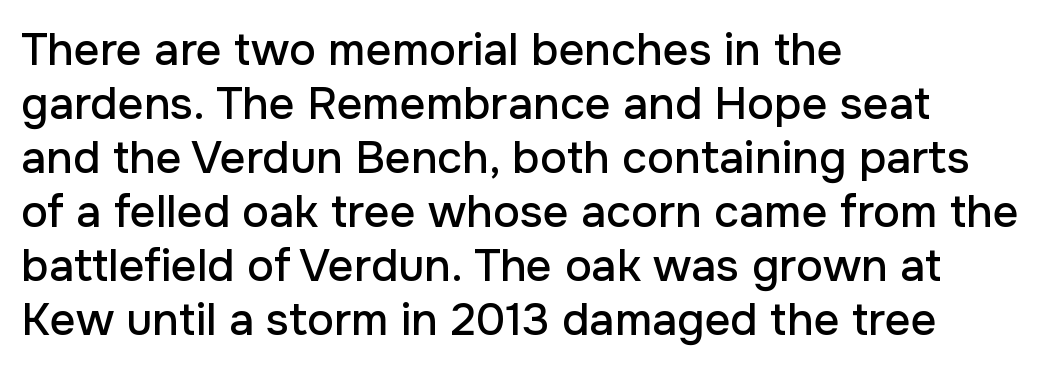
Q: Is the text italic (slanted)? A: No, it is upright.
Q: Is the typeface a serif or a sans-serif typeface? A: Sans-serif.
Q: Is the text underlined? A: No.
Q: How is the paragraph aligned? A: Left-aligned.
Q: Is the spacing between letters normal or unusually wide? A: Normal.
Q: Width (condensed, normal, or wide)? A: Normal.
Q: Stroke contrast? A: Low.
Q: x-height? A: Medium.
Q: Monospaced? A: No.
